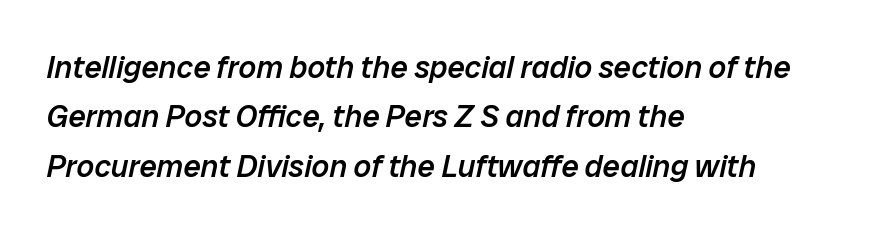
{"italic": "yes", "lean": "right", "slant_degrees": 12, "bold": "semi", "weight": "semibold", "width": "normal", "stroke_contrast": "low", "x_height": "medium", "monospaced": "no", "underline": "no", "align": "left", "line_spacing": "normal", "line_spacing_ratio": 1.59, "letter_spacing": "normal", "letter_spacing_em": 0.0, "glyph_px": 31}
